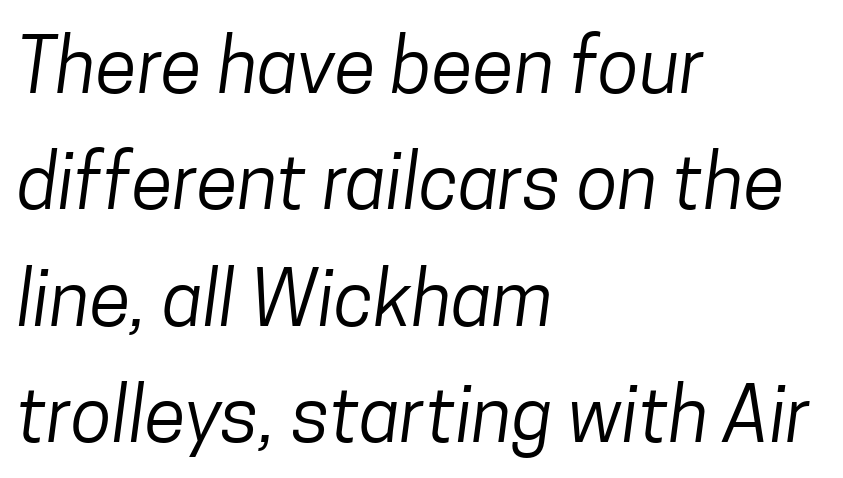
The image shows 76 px regular-weight, condensed sans-serif type; set left-aligned, normal line spacing (1.53x), normal letter spacing, not underlined; low stroke contrast and a medium x-height.
